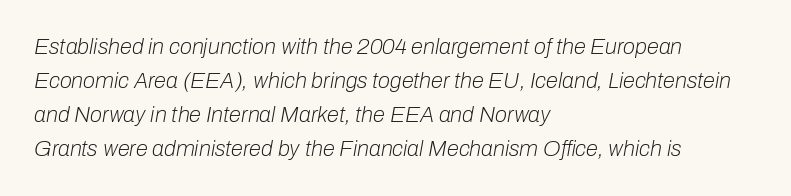
These lines sit exactly where default settings would place them. The letters are slanted; this is an italic face. Glance below the letters and you will spot only blank space. The paragraph shown leans on its left margin. The tracking reads as untouched default to a designer's eye. Compared with a typical body face, this is equally light or lighter still.
